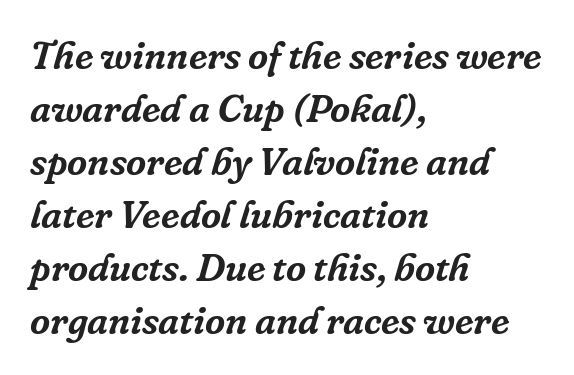
Yep, those are serifs on the letters. The glyphs look as if they've been sheared to an angle. Spacing verdict: proportional, widths tailored to each character. There is no visible air inserted between adjacent glyphs. Honestly, there is no underline to notice here at all.
